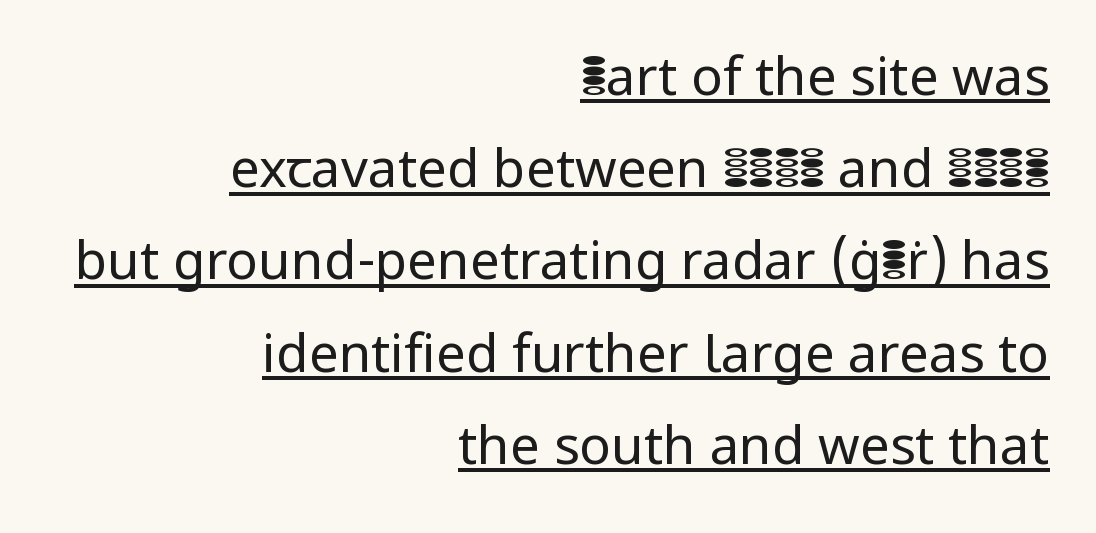
The image shows 53 px regular-weight sans-serif type, upright; set right-aligned, line spacing 1.74x, normal letter spacing, underlined; low stroke contrast and a medium x-height.
